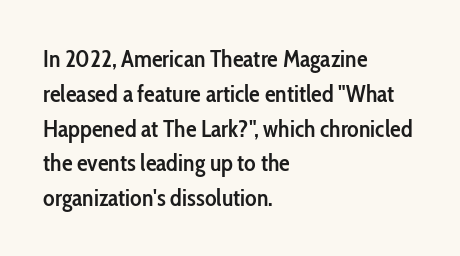
The image shows 24 px text type, upright; set left-aligned, normal line spacing (1.45x), normal letter spacing, not underlined.
